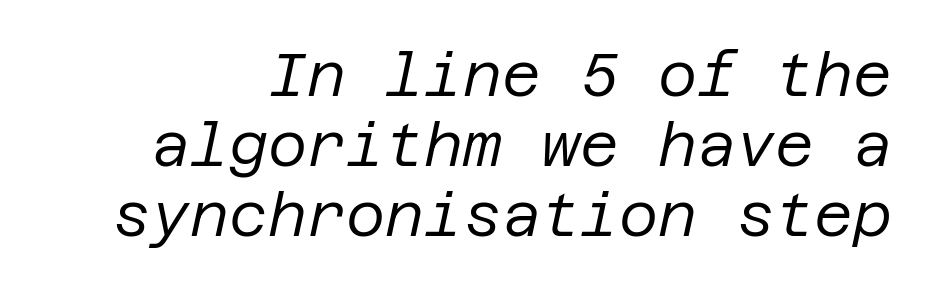
Q: Is the text bold? A: No.
Q: Is the text italic (slanted)? A: Yes, it leans right by about 12 degrees.
Q: Is the text underlined? A: No.
Q: Is the spacing between letters normal or unusually wide? A: Normal.
Q: Width (condensed, normal, or wide)? A: Normal.
Q: Stroke contrast? A: Low.
Q: x-height? A: Large.
